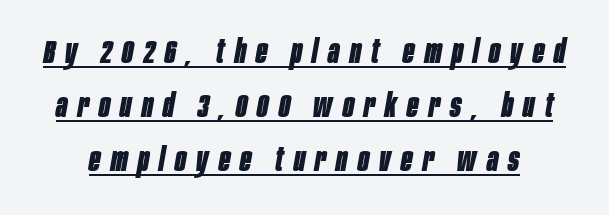
Q: Is the text bold? A: Yes.
Q: Is the text italic (slanted)? A: Yes, it leans right by about 10 degrees.
Q: Is the text underlined? A: Yes.
Q: Is the spacing between letters normal or unusually wide? A: Unusually wide.
Q: Is the spacing between lines tight, normal or loose? A: Normal.
Q: Width (condensed, normal, or wide)? A: Condensed.
Q: Stroke contrast? A: Low.
Q: x-height? A: Large.
Q: Monospaced? A: No.
